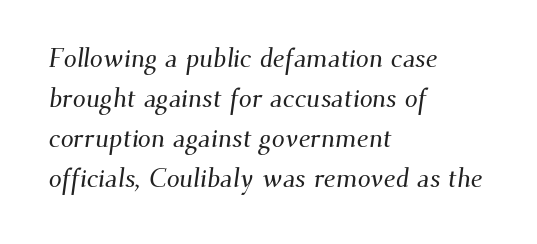
Descender tails drop into unmarked territory. Leading matches the norm, producing a regular column. Here the glyphs are tracked normally, forming tight word shapes. In CSS terms this would be text-align: left.
